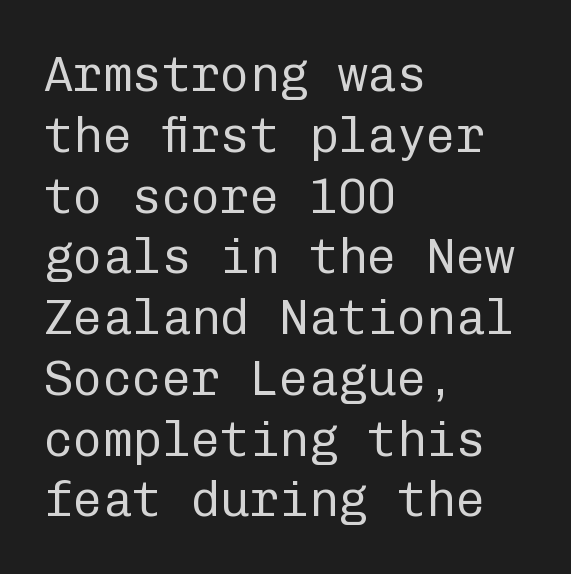
{"serif": "no", "italic": "no", "bold": "no", "weight": "regular", "width": "normal", "stroke_contrast": "low", "x_height": "medium", "monospaced": "yes", "underline": "no", "align": "left", "line_spacing_ratio": 1.24, "letter_spacing": "normal", "letter_spacing_em": 0.0, "glyph_px": 49}
